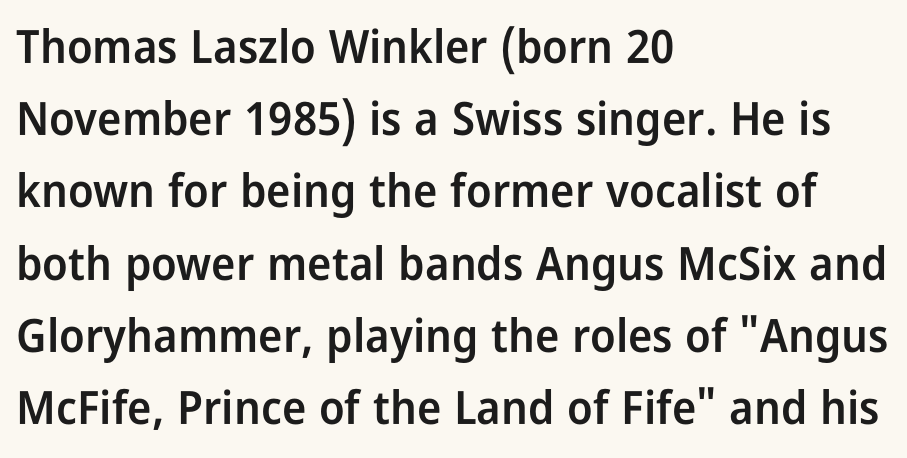
Q: Is the text bold? A: Semi-bold.
Q: Is the text italic (slanted)? A: No, it is upright.
Q: Is the typeface a serif or a sans-serif typeface? A: Sans-serif.
Q: Is the text underlined? A: No.
Q: How is the paragraph aligned? A: Left-aligned.
Q: Is the spacing between letters normal or unusually wide? A: Normal.
Q: Is the spacing between lines tight, normal or loose? A: Normal.
Q: Width (condensed, normal, or wide)? A: Condensed.
Q: Stroke contrast? A: Low.
Q: x-height? A: Medium.
Q: Monospaced? A: No.
